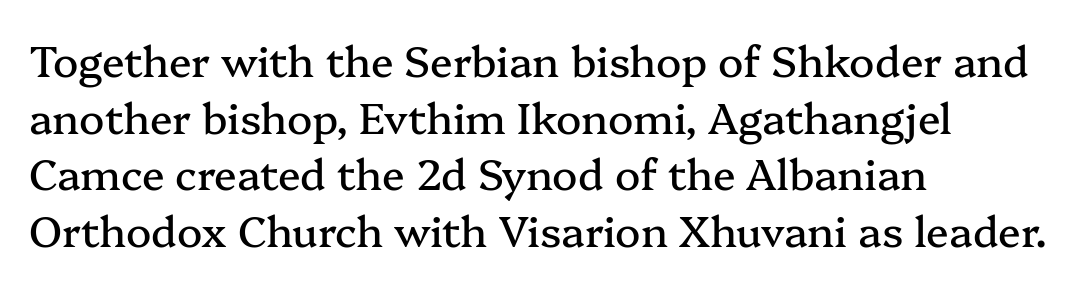
{"serif": "yes", "italic": "no", "width": "normal", "stroke_contrast": "medium", "x_height": "medium", "monospaced": "no", "underline": "no", "align": "left", "line_spacing": "normal", "line_spacing_ratio": 1.35, "letter_spacing": "normal", "letter_spacing_em": 0.0, "glyph_px": 42}
